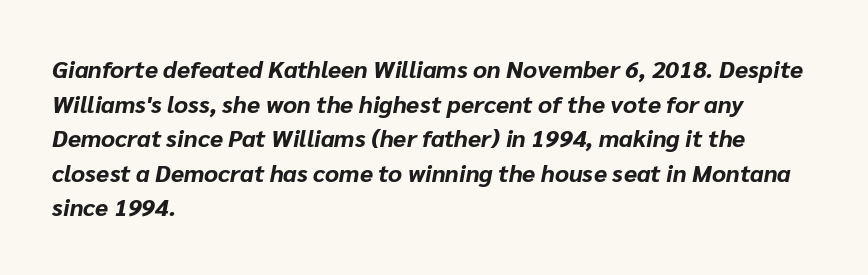
{"italic": "yes", "lean": "right", "slant_degrees": 10, "bold": "yes", "underline": "no", "align": "left", "line_spacing": "normal", "line_spacing_ratio": 1.44, "letter_spacing": "normal", "letter_spacing_em": 0.0, "glyph_px": 24}
